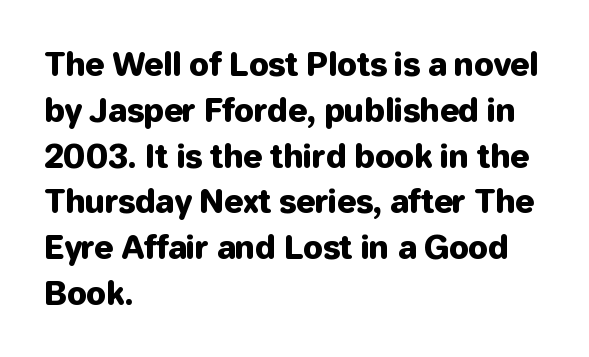
The image shows 32 px sans-serif type, upright; set left-aligned, normal line spacing (1.43x), normal letter spacing, not underlined; low stroke contrast and a medium x-height.
